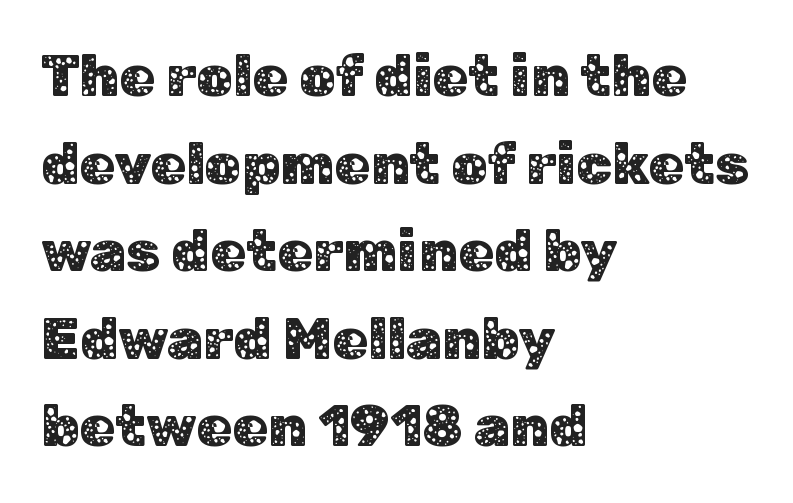
Spacing between characters is what you'd get straight out of the box. This sample keeps an unexceptional amount of space between lines. Here the designer chose a conventional face with non-uniform glyph widths. Each row of text sits above clean, open space. A roman cut, with each character standing at attention. Leftover space on each line is placed entirely after the last word.
